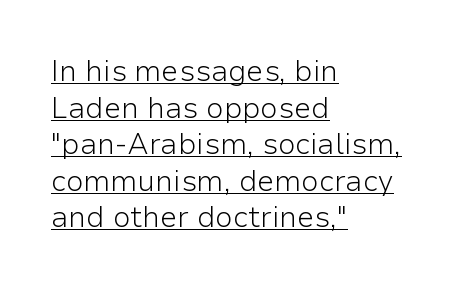
Q: Is the text bold? A: No.
Q: Is the text italic (slanted)? A: No, it is upright.
Q: Is the typeface a serif or a sans-serif typeface? A: Sans-serif.
Q: Is the text underlined? A: Yes.
Q: How is the paragraph aligned? A: Left-aligned.
Q: Is the spacing between letters normal or unusually wide? A: Normal.
Q: Is the spacing between lines tight, normal or loose? A: Normal.
Q: Width (condensed, normal, or wide)? A: Normal.
Q: Stroke contrast? A: Low.
Q: x-height? A: Medium.
Q: Monospaced? A: No.
